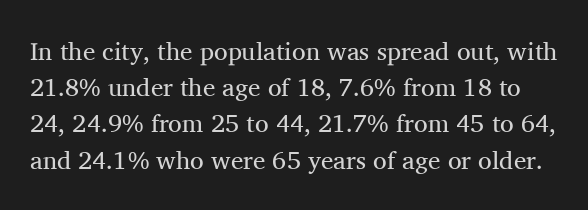
{"italic": "no", "bold": "no", "underline": "no", "line_spacing": "normal", "line_spacing_ratio": 1.45, "letter_spacing": "normal", "letter_spacing_em": 0.0, "glyph_px": 25}
